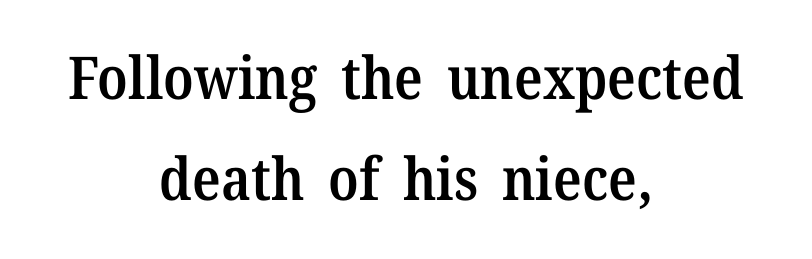
Inter-character spacing is left at the font's built-in metrics. The letters stand upright; this is a roman face. Think of a printed novel: that variable character pitch is what you see here. Lines of text with bare space underneath.
